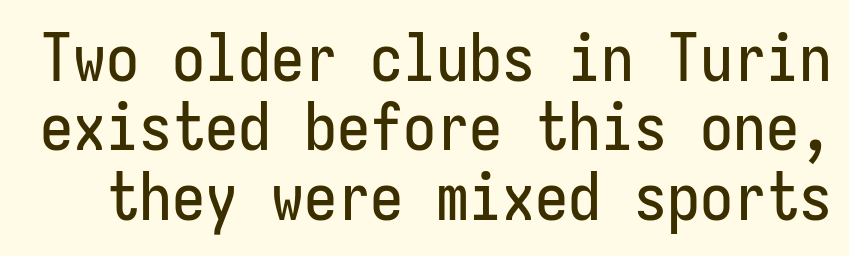
Q: Is the text italic (slanted)? A: No, it is upright.
Q: Is the typeface a serif or a sans-serif typeface? A: Sans-serif.
Q: Is the text underlined? A: No.
Q: Is the spacing between letters normal or unusually wide? A: Normal.
Q: Is the spacing between lines tight, normal or loose? A: Tight.
Q: Width (condensed, normal, or wide)? A: Condensed.
Q: Stroke contrast? A: Low.
Q: x-height? A: Medium.
